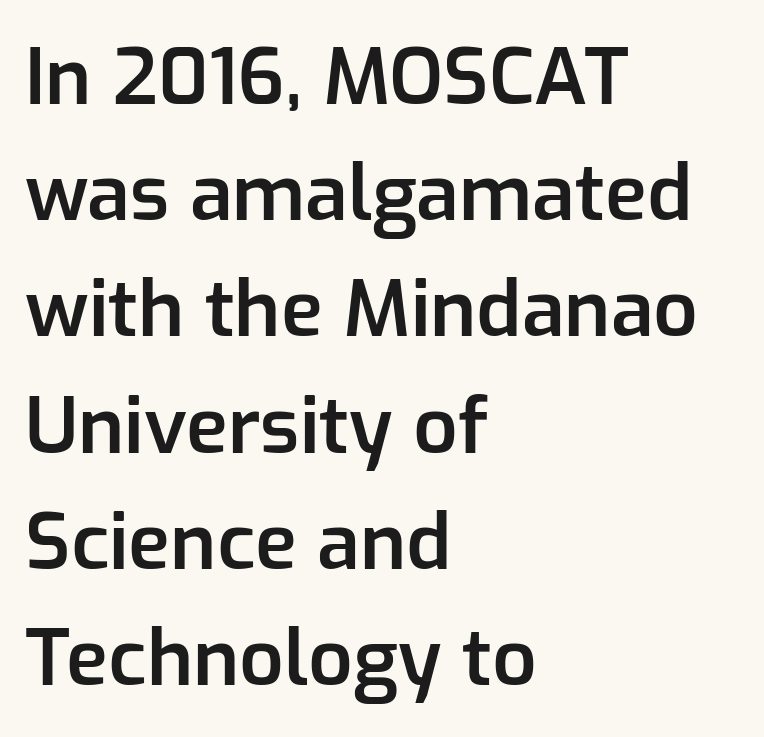
Q: Is the text bold? A: Semi-bold.
Q: Is the text italic (slanted)? A: No, it is upright.
Q: Is the typeface a serif or a sans-serif typeface? A: Sans-serif.
Q: Is the text underlined? A: No.
Q: How is the paragraph aligned? A: Left-aligned.
Q: Is the spacing between letters normal or unusually wide? A: Normal.
Q: Is the spacing between lines tight, normal or loose? A: Normal.
Q: Width (condensed, normal, or wide)? A: Normal.
Q: Stroke contrast? A: Low.
Q: x-height? A: Medium.
Q: Monospaced? A: No.
